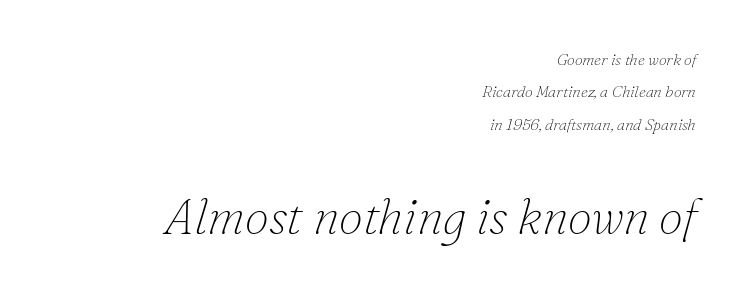
You can tell from the footed stems that serif type was used. The space beneath each line is pristine and unruled. The whole block is typeset with a tilt. Here the designer chose a conventional face with non-uniform glyph widths.
